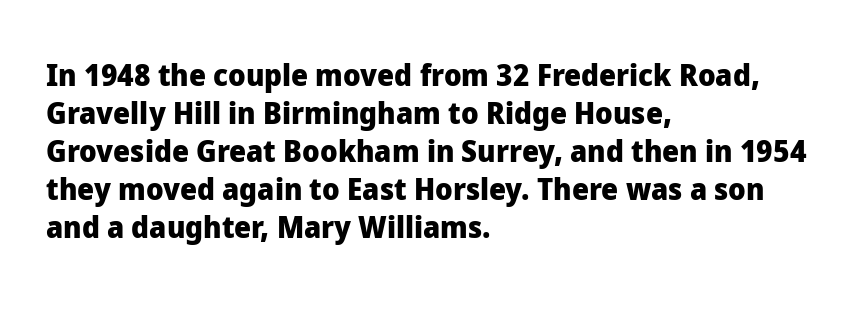
The image shows 30 px heavy sans-serif type, upright; set left-aligned, normal line spacing (1.27x), normal letter spacing, not underlined; low stroke contrast and a medium x-height.
